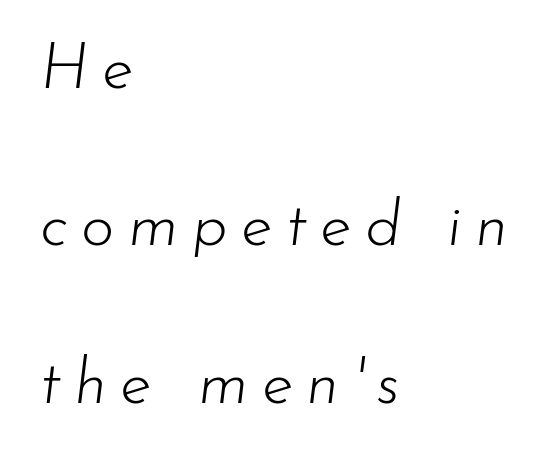
{"italic": "yes", "lean": "right", "slant_degrees": 7, "bold": "no", "weight": "light", "width": "normal", "stroke_contrast": "low", "x_height": "small", "monospaced": "no", "underline": "no", "align": "left", "line_spacing": "loose", "line_spacing_ratio": 2.46, "letter_spacing": "wide", "letter_spacing_em": 0.21, "glyph_px": 64}
